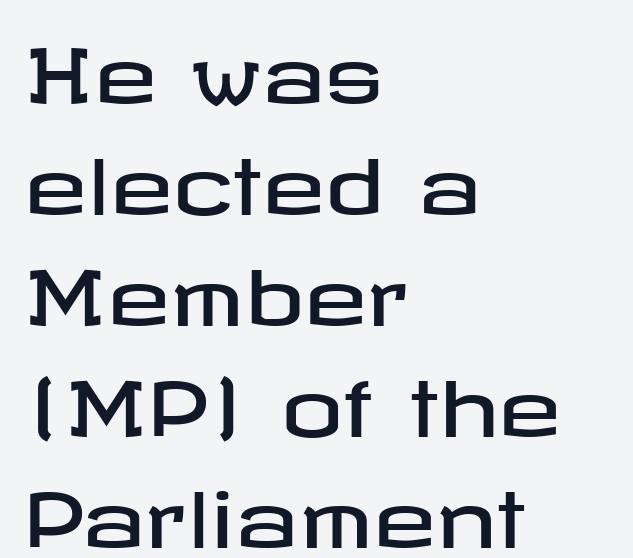
Every stem runs plumb, perpendicular to the baseline. Reading down the column, the eye jumps a familiar distance to each next line. This rendering leaves character spacing at its baseline value. Check the space under the baseline: it is left empty. Check where the strokes stop: nothing finishes them off — pure sans. Line starts are locked; line ends wander.
